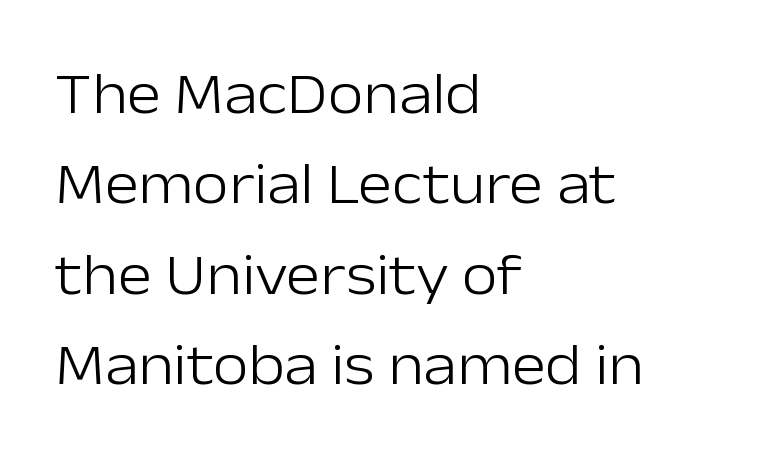
{"serif": "no", "italic": "no", "bold": "no", "weight": "light", "width": "normal", "stroke_contrast": "low", "x_height": "medium", "monospaced": "no", "underline": "no", "align": "left", "line_spacing": "normal", "line_spacing_ratio": 1.56, "letter_spacing": "normal", "letter_spacing_em": 0.0, "glyph_px": 58}
